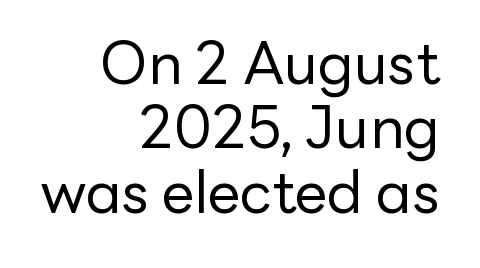
The image shows 58 px regular-weight sans-serif type, upright; set right-aligned, tight line spacing (1.11x), normal letter spacing, not underlined; low stroke contrast and a medium x-height.
